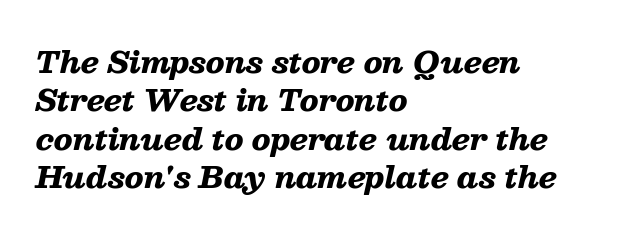
Notice how descenders clear the ascenders below comfortably — that's standard leading. The passage shown leans; its letterforms are oblique. The passage shown is typed in a proportional face where columns would drift. Is the block centered? No — it sits flush against the left margin.
